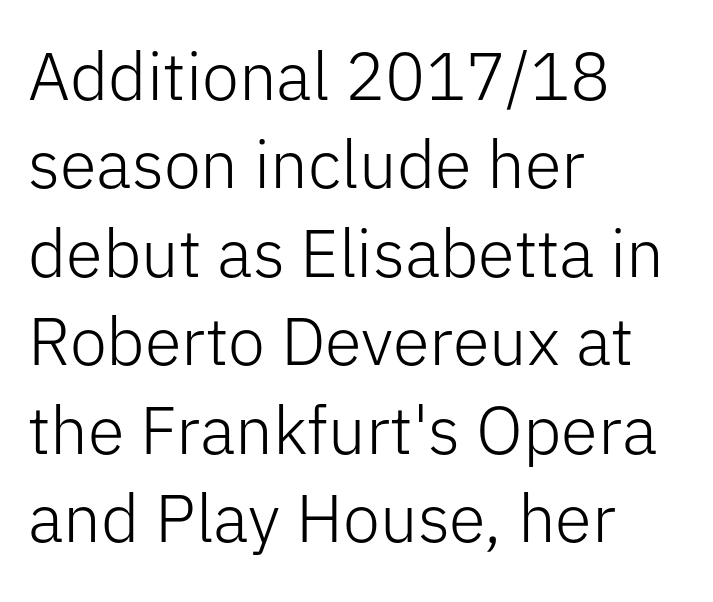
Q: Is the text bold? A: No.
Q: Is the text italic (slanted)? A: No, it is upright.
Q: Is the typeface a serif or a sans-serif typeface? A: Sans-serif.
Q: Is the text underlined? A: No.
Q: How is the paragraph aligned? A: Left-aligned.
Q: Is the spacing between letters normal or unusually wide? A: Normal.
Q: Is the spacing between lines tight, normal or loose? A: Normal.
Q: Width (condensed, normal, or wide)? A: Normal.
Q: Stroke contrast? A: Low.
Q: x-height? A: Medium.
Q: Monospaced? A: No.
